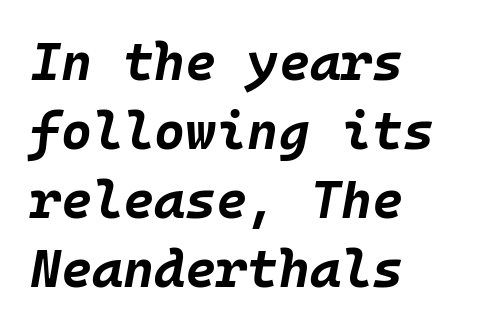
The passage shown is emphatically bold. Descenders hang freely into open space. Short and long lines alike share a common starting point at left. The space between consecutive lines is moderate. Rendered with sloped, italic letterforms.
